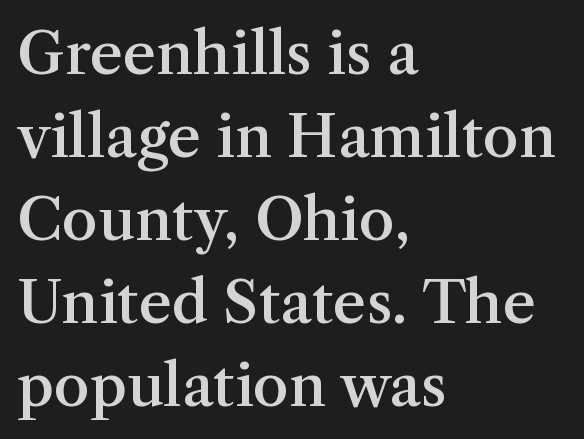
{"serif": "yes", "italic": "no", "bold": "semi", "weight": "semibold", "width": "normal", "stroke_contrast": "medium", "x_height": "medium", "monospaced": "no", "underline": "no", "align": "left", "line_spacing": "normal", "line_spacing_ratio": 1.43, "letter_spacing": "normal", "letter_spacing_em": 0.0, "glyph_px": 58}
